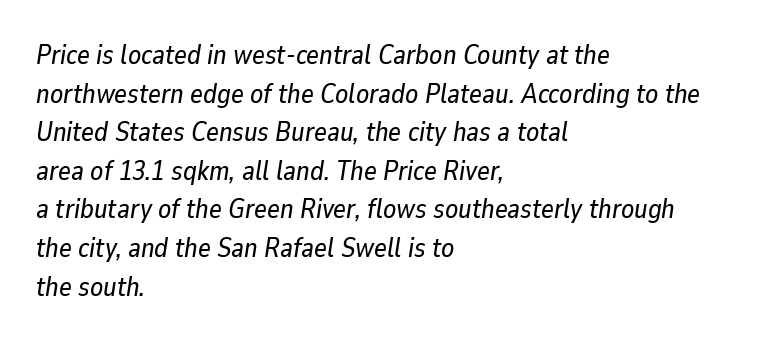
{"italic": "yes", "lean": "right", "slant_degrees": 9, "underline": "no", "align": "left", "line_spacing": "normal", "line_spacing_ratio": 1.43, "letter_spacing": "normal", "letter_spacing_em": 0.0, "glyph_px": 27}
